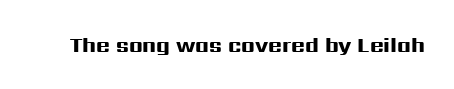
The image shows 21 px bold type, upright; set normal letter spacing, not underlined.
